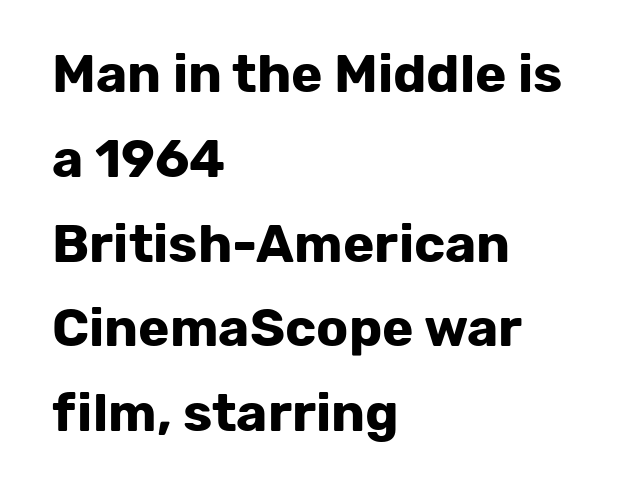
{"serif": "no", "italic": "no", "bold": "yes", "weight": "bold", "width": "normal", "stroke_contrast": "low", "x_height": "medium", "monospaced": "no", "underline": "no", "align": "left", "line_spacing": "normal", "line_spacing_ratio": 1.6, "letter_spacing": "normal", "letter_spacing_em": 0.0, "glyph_px": 53}
